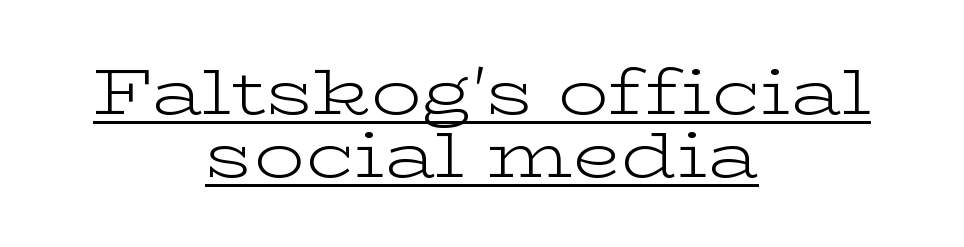
These lines are rendered in a variable-pitch font. The paragraph has two soft edges and a firm central axis. Does extra space separate the letters? No, they use regular spacing. The designer went with a serif here, giving each stem small feet. Summary of vertical rhythm: compact, with narrow interline spacing.
